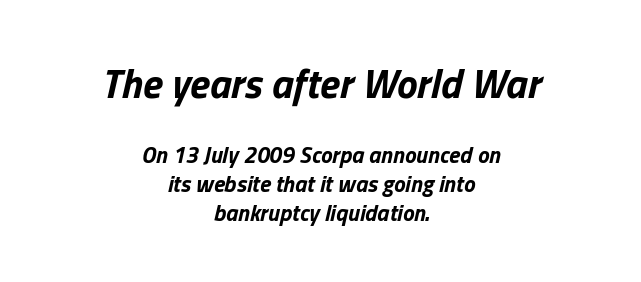
Q: Is the text bold? A: Yes.
Q: Is the text italic (slanted)? A: Yes, it leans right by about 13 degrees.
Q: Is the text underlined? A: No.
Q: How is the paragraph aligned? A: Centered.
Q: Is the spacing between letters normal or unusually wide? A: Normal.
Q: Is the spacing between lines tight, normal or loose? A: Normal.
Q: Which block of text is set in a larger size, the first (top) or the second (bottom)? A: The first (top) one.
Q: Width (condensed, normal, or wide)? A: Normal.
Q: Stroke contrast? A: Low.
Q: x-height? A: Medium.
Q: Monospaced? A: No.
